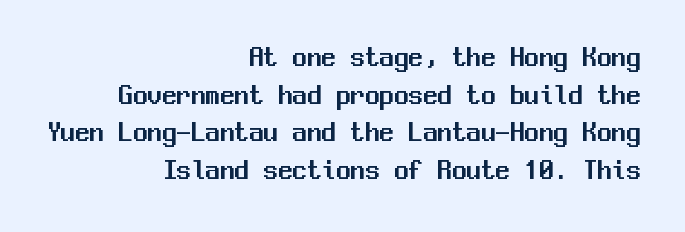
This rendering uses right alignment, leaving the left contour irregular. Horizontal bands of white between lines are of average thickness. This is sans-serif lettering, the kind often seen on screens and signage. The face used here is monospaced, like something from a code editor. Compared with typical body copy, the letter spacing here is the same.
